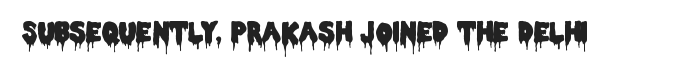
Q: Is the text italic (slanted)? A: No, it is upright.
Q: Is the text underlined? A: No.
Q: Is the spacing between letters normal or unusually wide? A: Normal.
